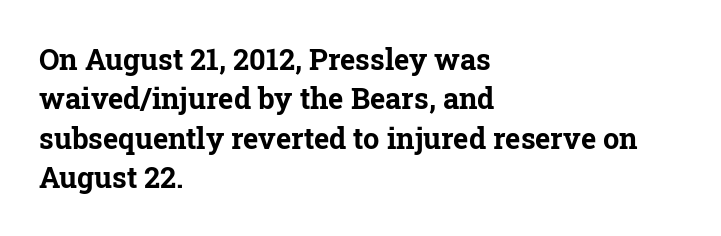
{"serif": "yes", "italic": "no", "bold": "yes", "weight": "bold", "width": "normal", "stroke_contrast": "low", "x_height": "medium", "monospaced": "no", "underline": "no", "align": "left", "line_spacing": "normal", "line_spacing_ratio": 1.36, "letter_spacing": "normal", "letter_spacing_em": 0.0, "glyph_px": 29}
